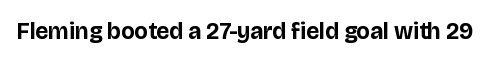
Q: Is the text bold? A: Yes.
Q: Is the text italic (slanted)? A: No, it is upright.
Q: Is the text underlined? A: No.
Q: Is the spacing between letters normal or unusually wide? A: Normal.
